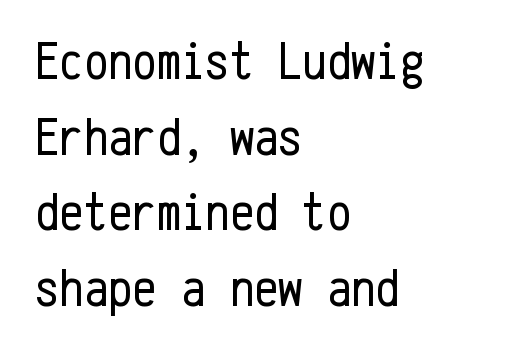
{"serif": "no", "italic": "no", "bold": "no", "weight": "regular", "width": "condensed", "stroke_contrast": "low", "x_height": "medium", "monospaced": "yes", "underline": "no", "align": "left", "line_spacing": "normal", "line_spacing_ratio": 1.4, "letter_spacing": "normal", "letter_spacing_em": 0.0, "glyph_px": 54}
